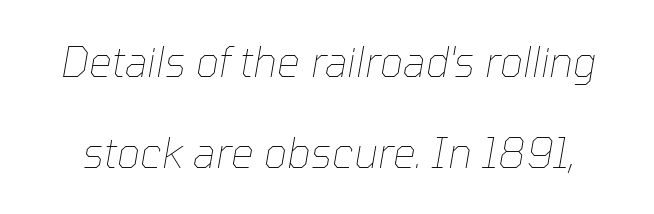
Descenders are the only things crossing below the line. Tracking value appears to be zero — textbook default spacing. Airy leading. The specimen reads as italic at a glance. Unbolded letterforms with no extra heft.
